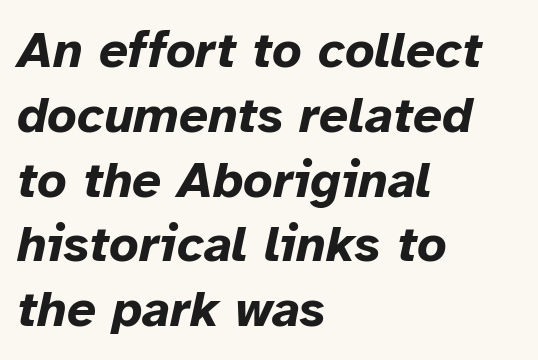
{"italic": "yes", "lean": "right", "slant_degrees": 12, "bold": "yes", "weight": "bold", "width": "normal", "stroke_contrast": "low", "x_height": "medium", "monospaced": "no", "underline": "no", "align": "left", "line_spacing": "normal", "line_spacing_ratio": 1.27, "letter_spacing": "normal", "letter_spacing_em": 0.0, "glyph_px": 51}
